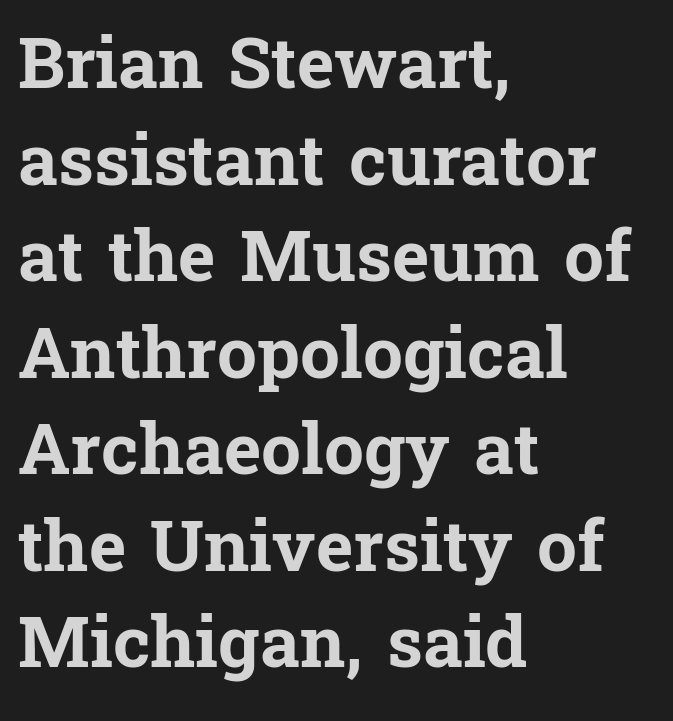
{"serif": "yes", "italic": "no", "bold": "yes", "weight": "bold", "width": "normal", "stroke_contrast": "low", "x_height": "medium", "monospaced": "no", "underline": "no", "align": "left", "line_spacing": "normal", "line_spacing_ratio": 1.36, "letter_spacing": "normal", "letter_spacing_em": 0.0, "glyph_px": 71}
